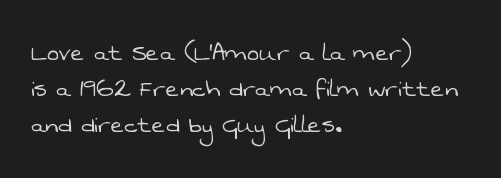
Q: Is the text bold? A: No.
Q: Is the typeface a serif or a sans-serif typeface? A: Sans-serif.
Q: Is the text underlined? A: No.
Q: How is the paragraph aligned? A: Left-aligned.
Q: Is the spacing between letters normal or unusually wide? A: Normal.
Q: Width (condensed, normal, or wide)? A: Normal.
Q: Stroke contrast? A: Low.
Q: x-height? A: Medium.
Q: Monospaced? A: No.
